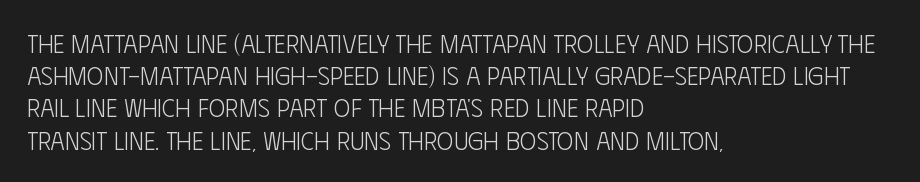
These lines keep a tight, regular rhythm from letter to letter. This sample is left-justified, so line endings fall wherever the words run out. The space between consecutive lines is moderate. Do the letters lean? They stand straight. The passage shown is not underscored anywhere. Stems and bowls with no extra thickness — not bold.
